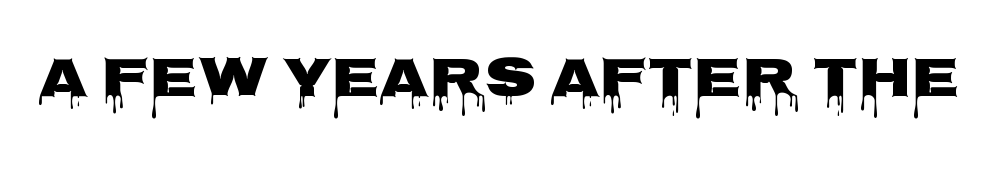
{"serif": "no", "italic": "no", "bold": "yes", "weight": "heavy", "width": "wide", "stroke_contrast": "low", "x_height": "large", "monospaced": "no", "underline": "no", "letter_spacing": "normal", "letter_spacing_em": 0.0, "glyph_px": 56}
